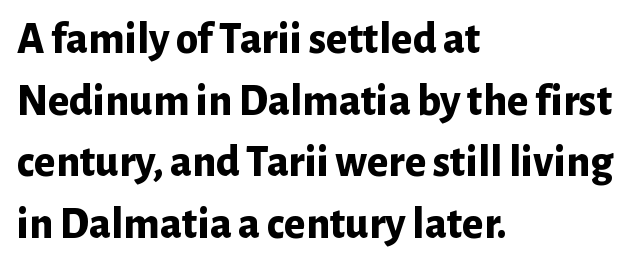
{"serif": "no", "italic": "no", "bold": "yes", "weight": "bold", "width": "normal", "stroke_contrast": "low", "x_height": "medium", "monospaced": "no", "underline": "no", "align": "left", "line_spacing": "normal", "line_spacing_ratio": 1.37, "letter_spacing": "normal", "letter_spacing_em": 0.0, "glyph_px": 45}
